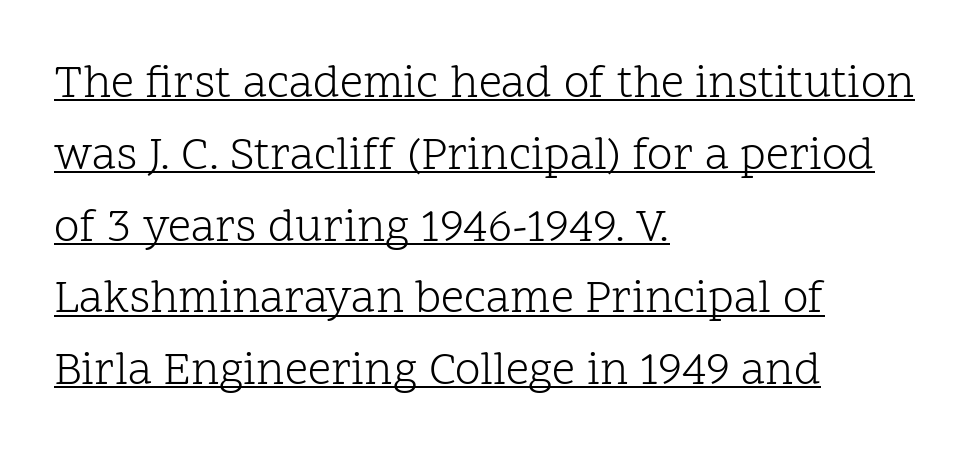
Q: Is the text bold? A: No.
Q: Is the text italic (slanted)? A: No, it is upright.
Q: Is the typeface a serif or a sans-serif typeface? A: Serif.
Q: Is the text underlined? A: Yes.
Q: How is the paragraph aligned? A: Left-aligned.
Q: Is the spacing between letters normal or unusually wide? A: Normal.
Q: Is the spacing between lines tight, normal or loose? A: Normal.
Q: Width (condensed, normal, or wide)? A: Normal.
Q: Stroke contrast? A: Low.
Q: x-height? A: Medium.
Q: Monospaced? A: No.
